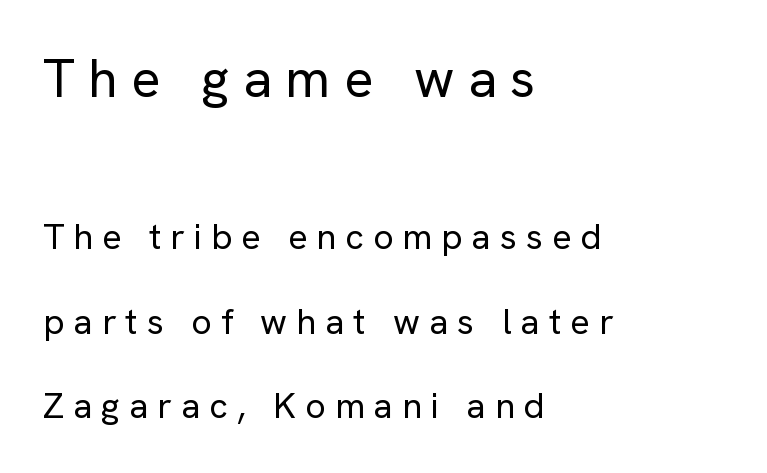
A great deal of white space separates one row of letters from the next. Stem width sits at or under what a default text font uses. Serifs: no, the terminals of the letterforms are clean. Size contrast runs from large at the top to small at the bottom. The passage is arranged the way most books set body copy — flush left.
